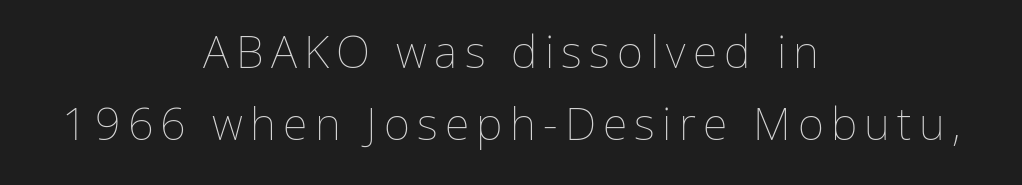
The image shows 45 px thin type, upright; set centered, normal line spacing (1.61x), not underlined; low stroke contrast and a medium x-height.
